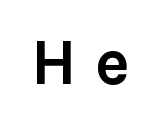
The image shows 65 px semibold sans-serif type, upright; set unusually wide letter spacing (+0.3 em), not underlined; a medium x-height.
